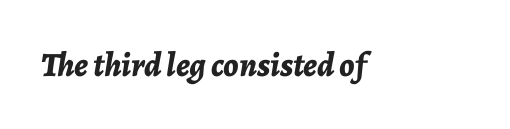
{"italic": "yes", "lean": "right", "slant_degrees": 7, "bold": "yes", "weight": "bold", "width": "normal", "stroke_contrast": "low", "x_height": "medium", "monospaced": "no", "underline": "no", "letter_spacing": "normal", "letter_spacing_em": 0.0, "glyph_px": 34}
